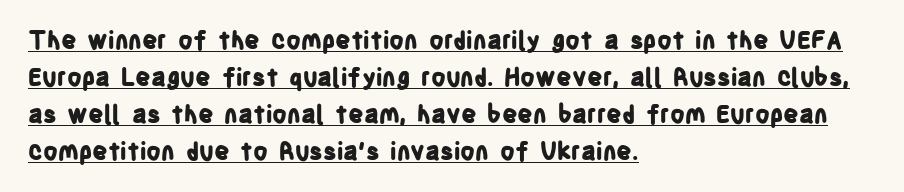
{"italic": "no", "bold": "yes", "underline": "yes", "align": "left", "line_spacing": "normal", "line_spacing_ratio": 1.54, "letter_spacing": "normal", "letter_spacing_em": 0.0, "glyph_px": 24}
